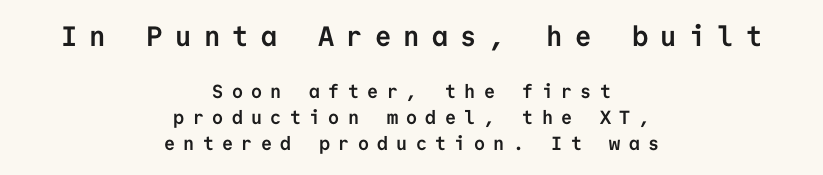
Q: Is the text bold? A: Yes.
Q: Is the text italic (slanted)? A: No, it is upright.
Q: Is the typeface a serif or a sans-serif typeface? A: Sans-serif.
Q: Is the text underlined? A: No.
Q: How is the paragraph aligned? A: Centered.
Q: Is the spacing between letters normal or unusually wide? A: Unusually wide.
Q: Is the spacing between lines tight, normal or loose? A: Normal.
Q: Which block of text is set in a larger size, the first (top) or the second (bottom)? A: The first (top) one.
Q: Width (condensed, normal, or wide)? A: Normal.
Q: Stroke contrast? A: Low.
Q: x-height? A: Medium.
Q: Monospaced? A: Yes.
